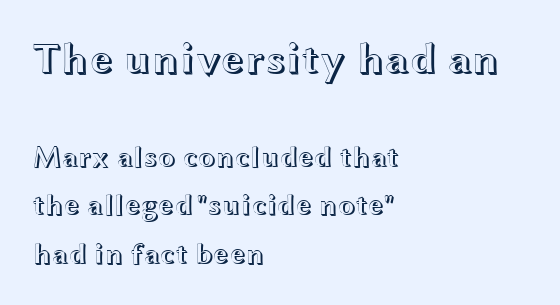
{"italic": "no", "width": "wide", "x_height": "medium", "monospaced": "no", "underline": "no", "align": "left", "line_spacing": "normal", "line_spacing_ratio": 1.68, "letter_spacing": "normal", "letter_spacing_em": 0.0, "larger_block": "first", "size_ratio": 1.48, "glyph_px": 43}
